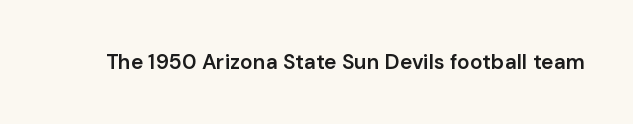
Typesetter's note: demi weight, one step under bold. The specimen omits any rule beneath the text block's lines. Is there any slant? The stems are plumb. Does extra space separate the letters? No, they use regular spacing.
